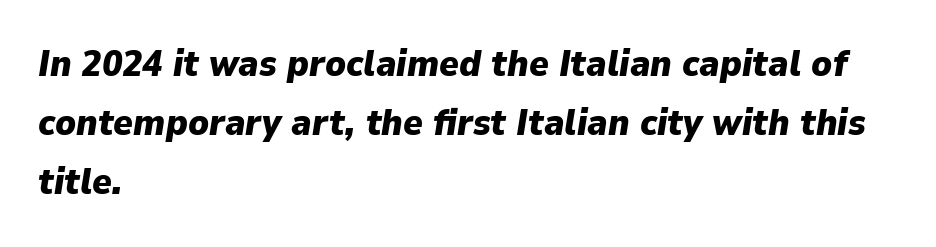
Q: Is the text bold? A: Yes.
Q: Is the text italic (slanted)? A: Yes, it leans right by about 9 degrees.
Q: Is the text underlined? A: No.
Q: How is the paragraph aligned? A: Left-aligned.
Q: Is the spacing between letters normal or unusually wide? A: Normal.
Q: Is the spacing between lines tight, normal or loose? A: Normal.
Q: Width (condensed, normal, or wide)? A: Normal.
Q: Stroke contrast? A: Low.
Q: x-height? A: Medium.
Q: Monospaced? A: No.
